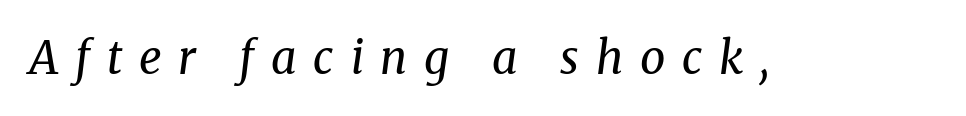
{"serif": "yes", "italic": "yes", "lean": "right", "slant_degrees": 8, "bold": "no", "weight": "regular", "width": "normal", "stroke_contrast": "medium", "x_height": "medium", "monospaced": "no", "underline": "no", "letter_spacing": "wide", "letter_spacing_em": 0.37, "glyph_px": 45}
